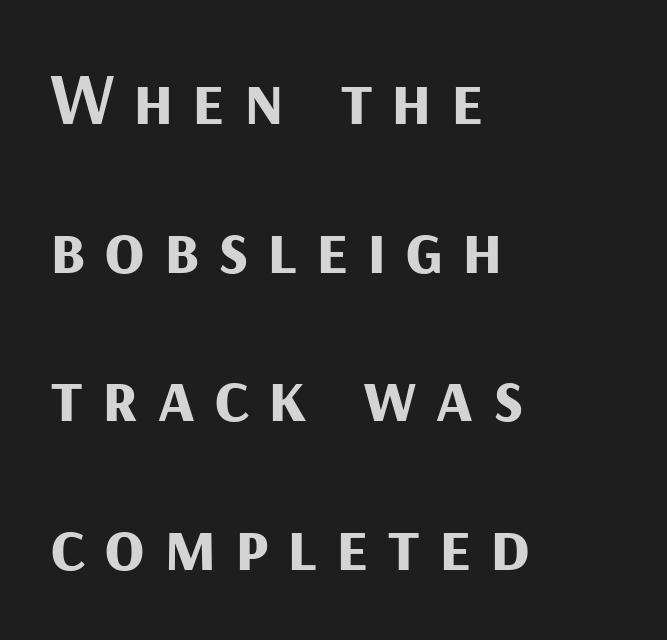
Q: Is the text bold? A: Yes.
Q: Is the text italic (slanted)? A: No, it is upright.
Q: Is the typeface a serif or a sans-serif typeface? A: Sans-serif.
Q: Is the text underlined? A: No.
Q: How is the paragraph aligned? A: Left-aligned.
Q: Is the spacing between letters normal or unusually wide? A: Unusually wide.
Q: Is the spacing between lines tight, normal or loose? A: Loose.
Q: Width (condensed, normal, or wide)? A: Normal.
Q: Stroke contrast? A: Medium.
Q: x-height? A: Medium.
Q: Monospaced? A: No.
